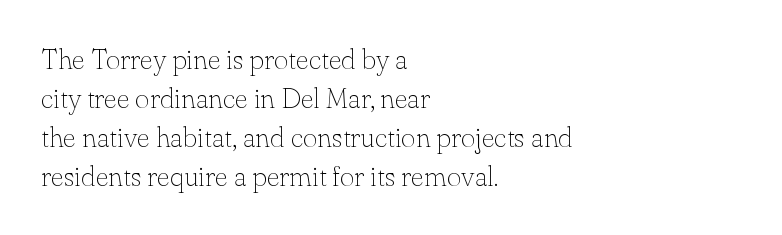
Q: Is the text bold? A: No.
Q: Is the text italic (slanted)? A: No, it is upright.
Q: Is the typeface a serif or a sans-serif typeface? A: Serif.
Q: Is the text underlined? A: No.
Q: How is the paragraph aligned? A: Left-aligned.
Q: Is the spacing between letters normal or unusually wide? A: Normal.
Q: Is the spacing between lines tight, normal or loose? A: Normal.
Q: Width (condensed, normal, or wide)? A: Normal.
Q: Stroke contrast? A: Low.
Q: x-height? A: Small.
Q: Monospaced? A: No.
